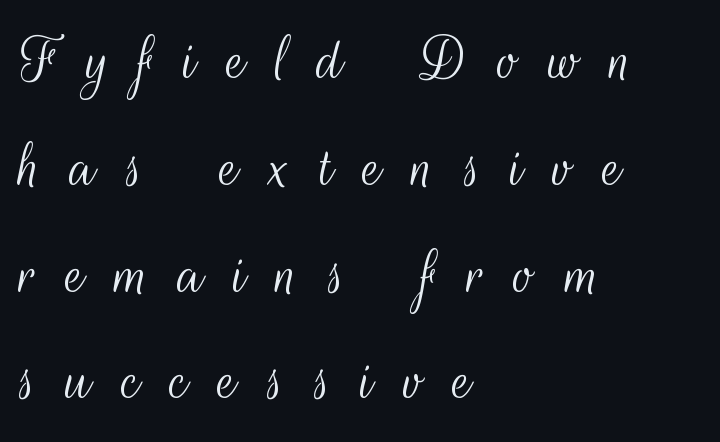
Q: Is the text bold? A: No.
Q: Is the text italic (slanted)? A: Yes.
Q: Is the typeface a serif or a sans-serif typeface? A: Sans-serif.
Q: Is the text underlined? A: No.
Q: How is the paragraph aligned? A: Left-aligned.
Q: Is the spacing between letters normal or unusually wide? A: Unusually wide.
Q: Is the spacing between lines tight, normal or loose? A: Normal.
Q: Width (condensed, normal, or wide)? A: Condensed.
Q: Stroke contrast? A: Medium.
Q: x-height? A: Small.
Q: Monospaced? A: No.
